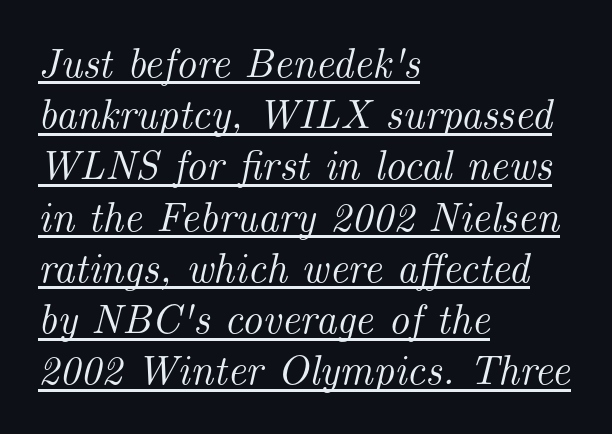
Q: Is the text italic (slanted)? A: Yes, it leans right by about 14 degrees.
Q: Is the typeface a serif or a sans-serif typeface? A: Serif.
Q: Is the text underlined? A: Yes.
Q: How is the paragraph aligned? A: Left-aligned.
Q: Is the spacing between letters normal or unusually wide? A: Normal.
Q: Is the spacing between lines tight, normal or loose? A: Normal.
Q: Width (condensed, normal, or wide)? A: Normal.
Q: Stroke contrast? A: Medium.
Q: x-height? A: Small.
Q: Monospaced? A: No.
